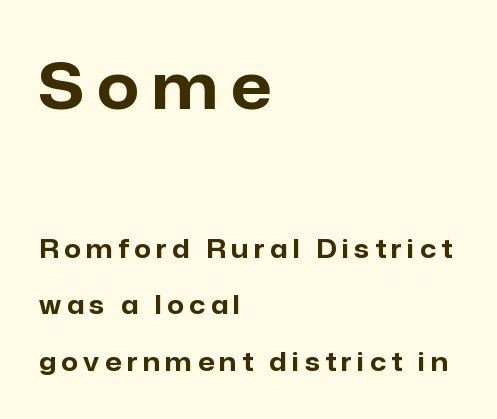
{"serif": "no", "italic": "no", "bold": "yes", "weight": "bold", "width": "normal", "stroke_contrast": "low", "x_height": "medium", "monospaced": "no", "underline": "no", "align": "left", "line_spacing": "loose", "line_spacing_ratio": 2.17, "letter_spacing": "wide", "letter_spacing_em": 0.21, "larger_block": "first", "size_ratio": 2.46, "glyph_px": 64}
